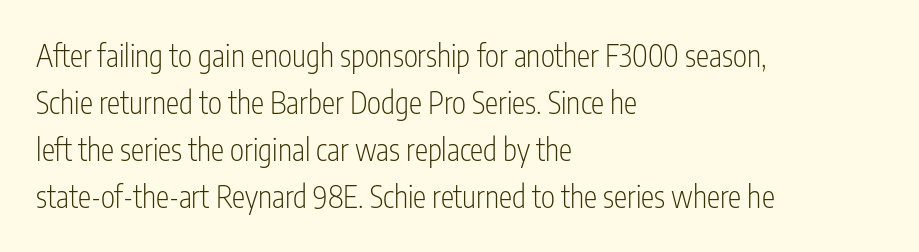
{"serif": "no", "italic": "no", "bold": "no", "weight": "light", "width": "condensed", "stroke_contrast": "low", "x_height": "medium", "monospaced": "no", "underline": "no", "align": "left", "line_spacing": "normal", "line_spacing_ratio": 1.57, "letter_spacing": "normal", "letter_spacing_em": 0.0, "glyph_px": 30}
